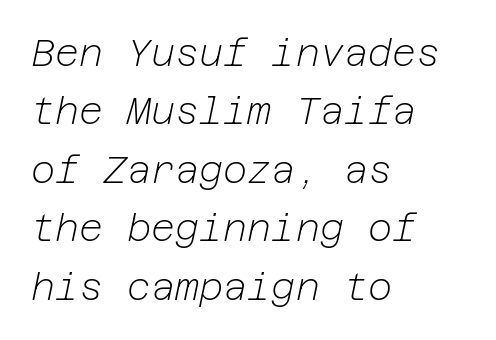
Q: Is the text bold? A: No.
Q: Is the text italic (slanted)? A: Yes, it leans right by about 12 degrees.
Q: Is the text underlined? A: No.
Q: How is the paragraph aligned? A: Left-aligned.
Q: Is the spacing between letters normal or unusually wide? A: Normal.
Q: Is the spacing between lines tight, normal or loose? A: Normal.
Q: Width (condensed, normal, or wide)? A: Normal.
Q: Stroke contrast? A: Low.
Q: x-height? A: Medium.
